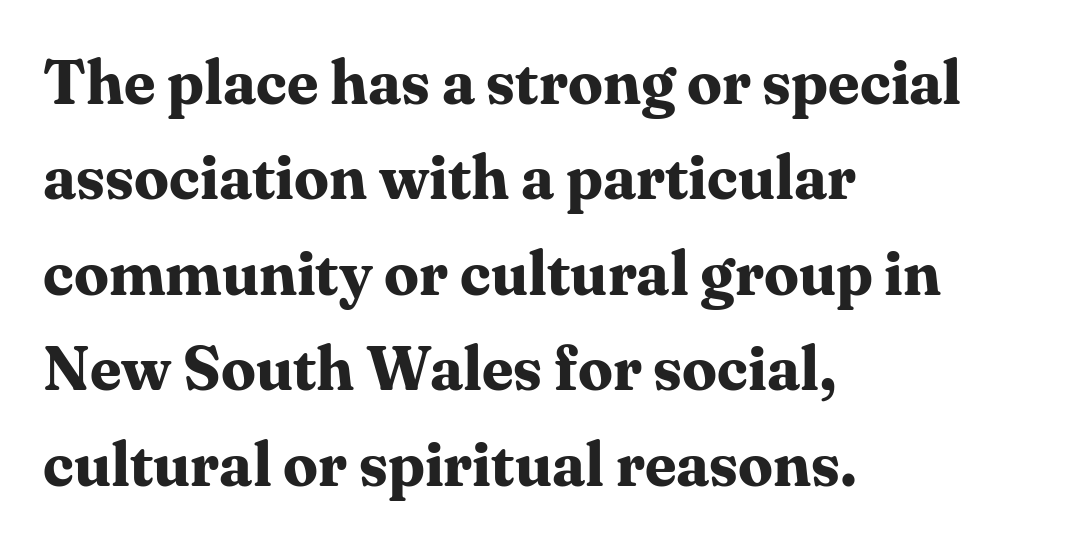
{"serif": "yes", "italic": "no", "bold": "yes", "weight": "bold", "width": "normal", "stroke_contrast": "medium", "x_height": "medium", "monospaced": "no", "underline": "no", "align": "left", "line_spacing": "normal", "line_spacing_ratio": 1.54, "letter_spacing": "normal", "letter_spacing_em": 0.0, "glyph_px": 62}
